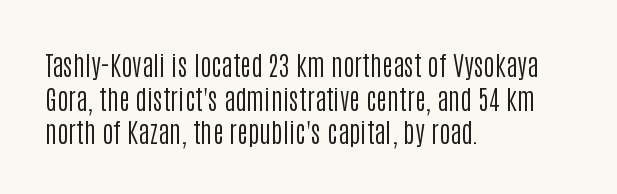
The image shows 27 px text type, upright; set left-aligned, normal line spacing (1.25x), normal letter spacing, not underlined.
